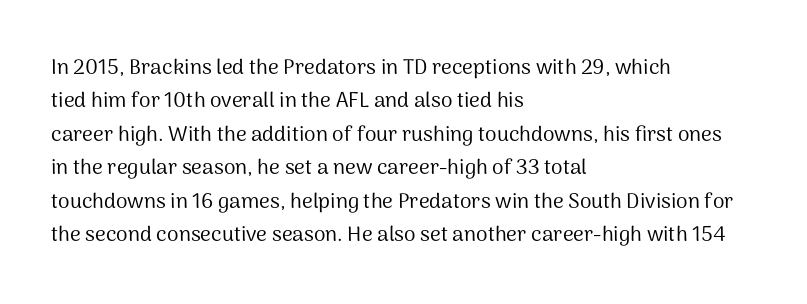
The image shows 21 px text type, upright; set left-aligned, normal line spacing (1.59x), normal letter spacing, not underlined.
